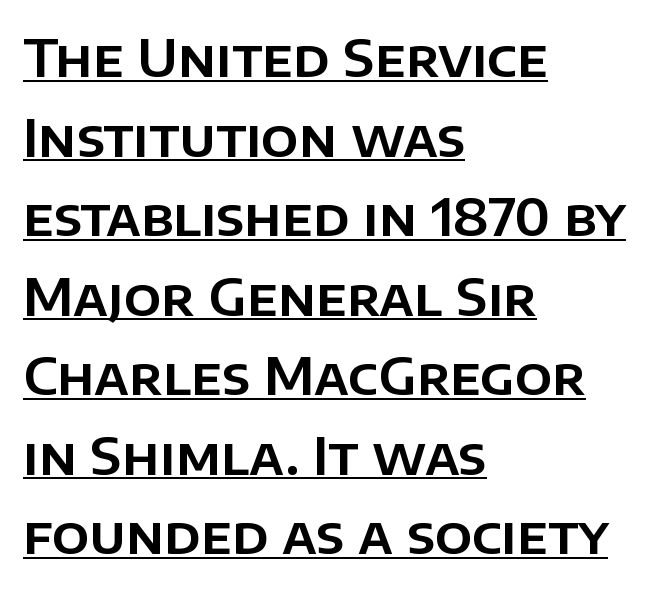
The image shows 52 px sans-serif type, upright; set left-aligned, normal line spacing (1.53x), normal letter spacing, underlined; low stroke contrast and a large x-height.
